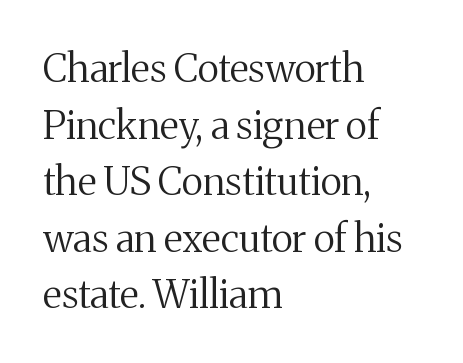
The image shows 39 px regular-weight serif type, upright; set left-aligned, normal line spacing (1.45x), normal letter spacing, not underlined; medium stroke contrast and a medium x-height.
